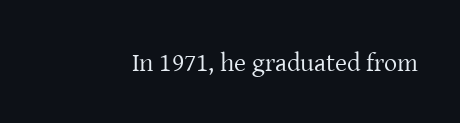
The image shows 26 px text type, upright; set normal letter spacing, not underlined.
